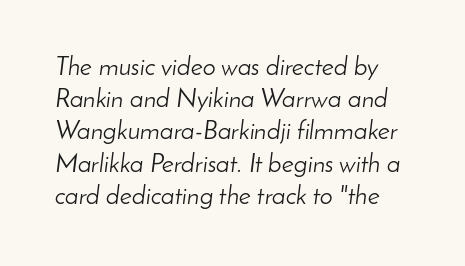
Q: Is the text bold? A: No.
Q: Is the text italic (slanted)? A: Yes, it leans right by about 8 degrees.
Q: Is the text underlined? A: No.
Q: Is the spacing between letters normal or unusually wide? A: Normal.
